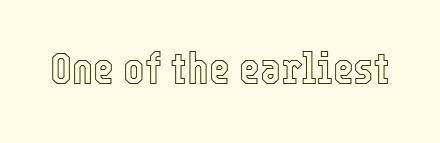
Q: Is the text italic (slanted)? A: No, it is upright.
Q: Is the text underlined? A: No.
Q: Is the spacing between letters normal or unusually wide? A: Normal.
Q: Width (condensed, normal, or wide)? A: Condensed.
Q: x-height? A: Medium.
Q: Monospaced? A: No.
